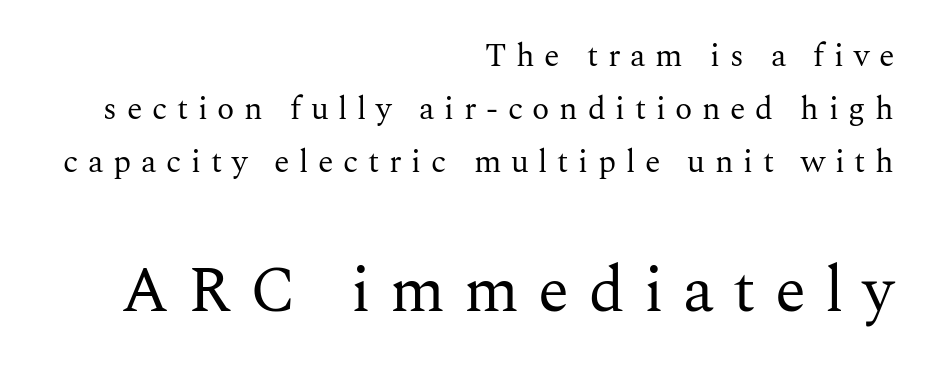
Q: Is the text bold? A: No.
Q: Is the text italic (slanted)? A: No, it is upright.
Q: Is the typeface a serif or a sans-serif typeface? A: Serif.
Q: Is the text underlined? A: No.
Q: How is the paragraph aligned? A: Right-aligned.
Q: Is the spacing between letters normal or unusually wide? A: Unusually wide.
Q: Is the spacing between lines tight, normal or loose? A: Normal.
Q: Which block of text is set in a larger size, the first (top) or the second (bottom)? A: The second (bottom) one.
Q: Width (condensed, normal, or wide)? A: Normal.
Q: Stroke contrast? A: Medium.
Q: x-height? A: Medium.
Q: Monospaced? A: No.
